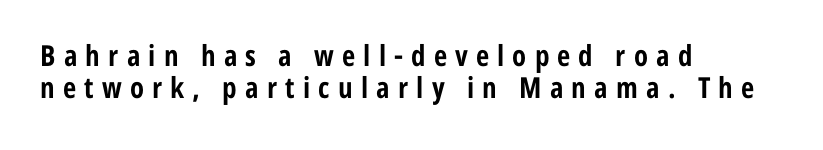
Regarding leading, the lines here are crowded together. Here the designer chose a conventional face with non-uniform glyph widths. Tracking here is generous; glyphs stand well apart from one another. Notice how the stems are strictly vertical — no italics here. Lines of text with bare space underneath.
